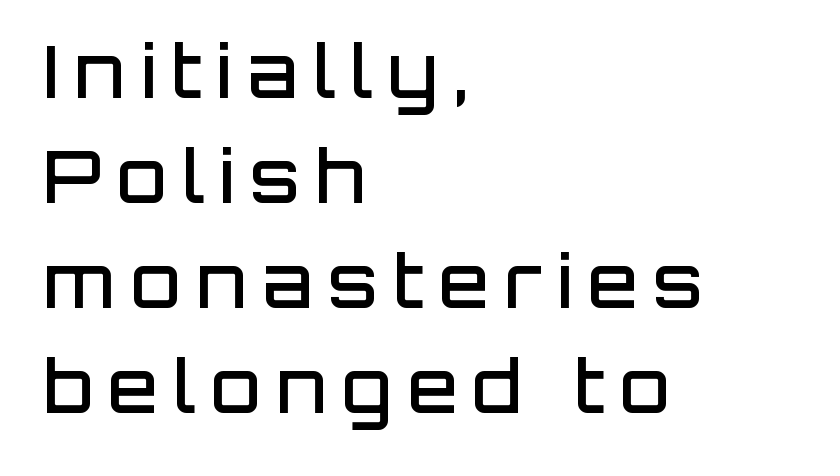
{"serif": "no", "italic": "no", "bold": "semi", "weight": "semibold", "width": "normal", "stroke_contrast": "low", "x_height": "large", "monospaced": "no", "underline": "no", "align": "left", "line_spacing": "normal", "line_spacing_ratio": 1.44, "letter_spacing": "wide", "letter_spacing_em": 0.21, "glyph_px": 73}
